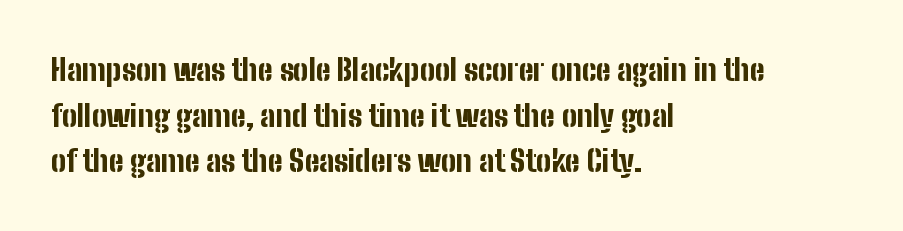
Q: Is the text bold? A: Yes.
Q: Is the text italic (slanted)? A: No, it is upright.
Q: Is the typeface a serif or a sans-serif typeface? A: Sans-serif.
Q: Is the text underlined? A: No.
Q: How is the paragraph aligned? A: Left-aligned.
Q: Is the spacing between letters normal or unusually wide? A: Normal.
Q: Is the spacing between lines tight, normal or loose? A: Normal.
Q: Width (condensed, normal, or wide)? A: Condensed.
Q: Stroke contrast? A: Low.
Q: x-height? A: Medium.
Q: Monospaced? A: No.
